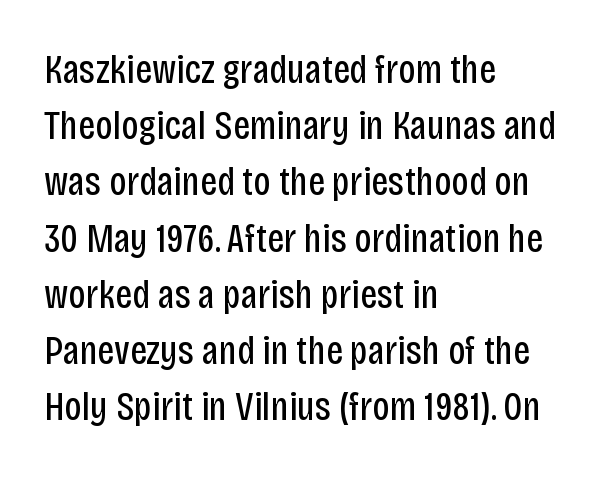
{"serif": "no", "italic": "no", "bold": "no", "weight": "regular", "width": "condensed", "stroke_contrast": "low", "x_height": "large", "monospaced": "no", "underline": "no", "align": "left", "line_spacing": "normal", "line_spacing_ratio": 1.37, "letter_spacing": "normal", "letter_spacing_em": 0.0, "glyph_px": 41}
